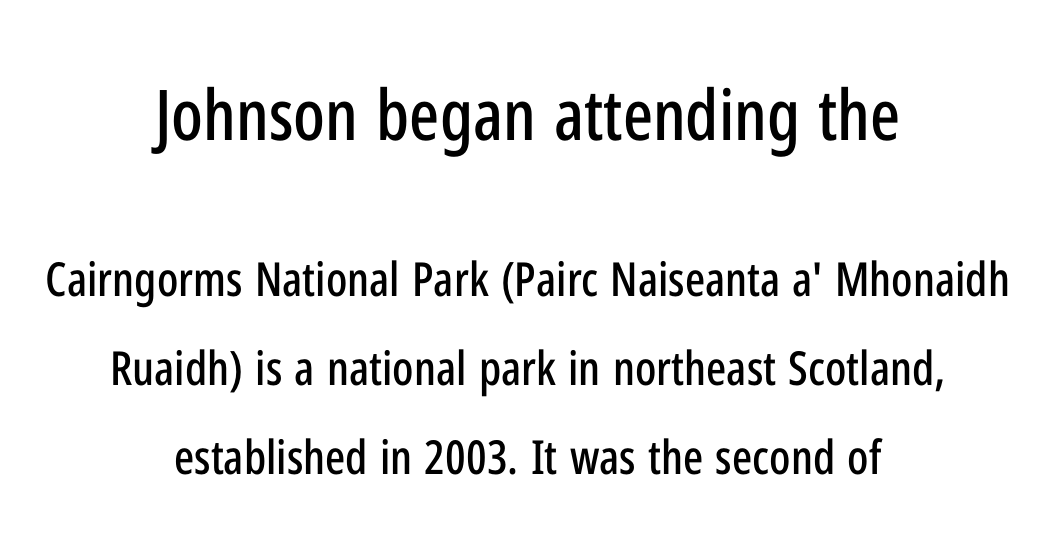
Q: Is the text italic (slanted)? A: No, it is upright.
Q: Is the typeface a serif or a sans-serif typeface? A: Sans-serif.
Q: Is the text underlined? A: No.
Q: How is the paragraph aligned? A: Centered.
Q: Is the spacing between letters normal or unusually wide? A: Normal.
Q: Which block of text is set in a larger size, the first (top) or the second (bottom)? A: The first (top) one.
Q: Width (condensed, normal, or wide)? A: Condensed.
Q: Stroke contrast? A: Low.
Q: x-height? A: Medium.
Q: Monospaced? A: No.
